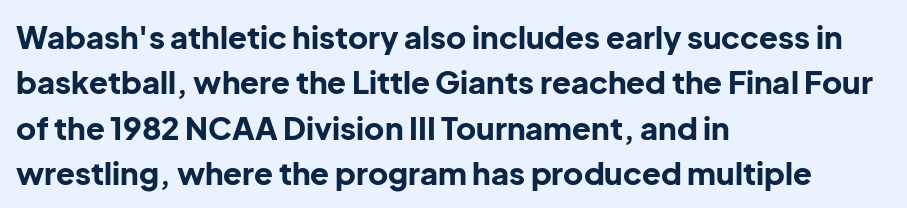
{"serif": "no", "italic": "no", "bold": "yes", "weight": "bold", "width": "normal", "stroke_contrast": "low", "x_height": "medium", "monospaced": "no", "underline": "no", "align": "left", "line_spacing": "normal", "line_spacing_ratio": 1.46, "letter_spacing": "normal", "letter_spacing_em": 0.0, "glyph_px": 31}
